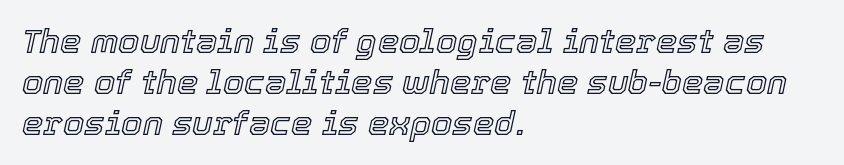
{"italic": "yes", "lean": "right", "slant_degrees": 12, "width": "normal", "x_height": "medium", "monospaced": "no", "underline": "no", "align": "left", "line_spacing_ratio": 1.21, "letter_spacing": "normal", "letter_spacing_em": 0.0, "glyph_px": 34}
